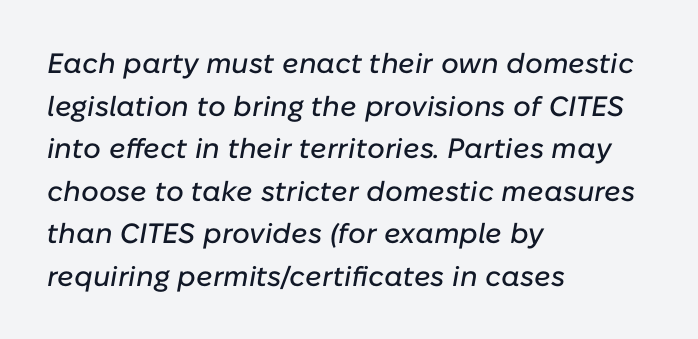
Regular leading. The whole block is typeset with a tilt. Glance below the letters and you will spot only blank space. The lines are quadded left. The rendering uses natural spacing where letterforms have individual widths.
